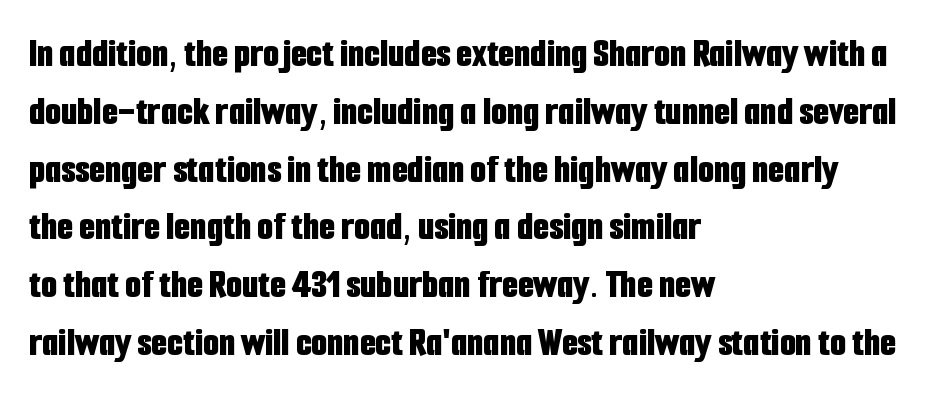
Q: Is the text bold? A: Yes.
Q: Is the text italic (slanted)? A: No, it is upright.
Q: Is the typeface a serif or a sans-serif typeface? A: Sans-serif.
Q: Is the text underlined? A: No.
Q: How is the paragraph aligned? A: Left-aligned.
Q: Is the spacing between letters normal or unusually wide? A: Normal.
Q: Is the spacing between lines tight, normal or loose? A: Normal.
Q: Width (condensed, normal, or wide)? A: Condensed.
Q: Stroke contrast? A: Low.
Q: x-height? A: Medium.
Q: Monospaced? A: No.
